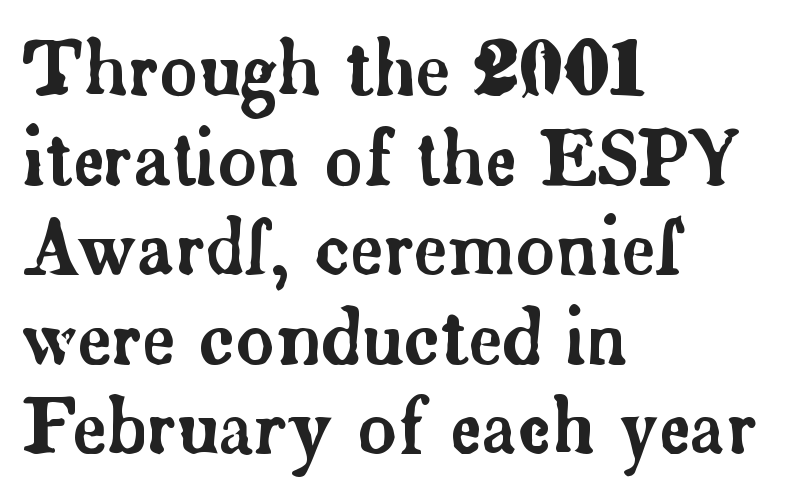
Q: Is the text italic (slanted)? A: No, it is upright.
Q: Is the typeface a serif or a sans-serif typeface? A: Serif.
Q: Is the text underlined? A: No.
Q: How is the paragraph aligned? A: Left-aligned.
Q: Is the spacing between letters normal or unusually wide? A: Normal.
Q: Width (condensed, normal, or wide)? A: Normal.
Q: Stroke contrast? A: Low.
Q: x-height? A: Small.
Q: Monospaced? A: No.
